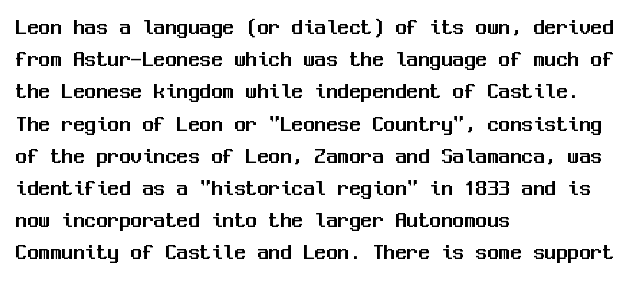
Does the leading feel generous? No, just average. The paragraph shown leans on its left margin. The string is rendered with underlining switched off. Here the glyphs are tracked normally, forming tight word shapes. The font's upright variant was chosen for this text.
